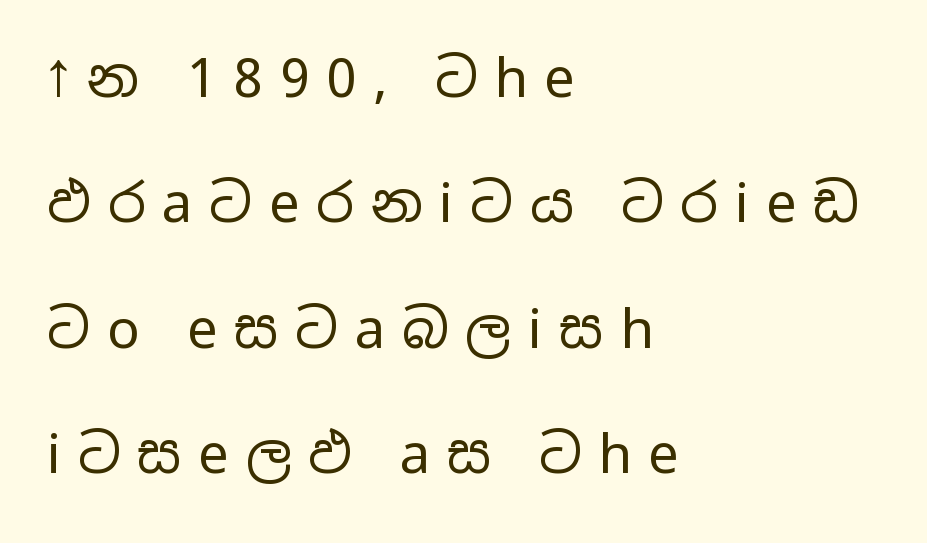
The image shows 54 px regular-weight, wide sans-serif type, upright; set left-aligned, loose line spacing (2.32x), unusually wide letter spacing (+0.31 em), not underlined; low stroke contrast and a medium x-height.
